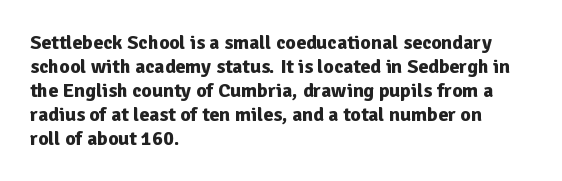
{"italic": "no", "bold": "yes", "underline": "no", "align": "left", "line_spacing_ratio": 1.2, "letter_spacing": "normal", "letter_spacing_em": 0.0, "glyph_px": 20}
